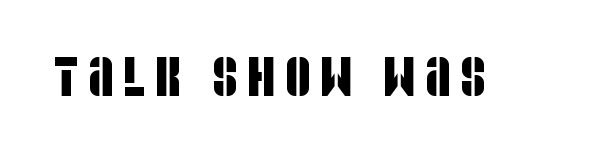
Q: Is the typeface a serif or a sans-serif typeface? A: Sans-serif.
Q: Is the text underlined? A: No.
Q: Width (condensed, normal, or wide)? A: Condensed.
Q: Stroke contrast? A: Low.
Q: x-height? A: Large.
Q: Monospaced? A: No.
